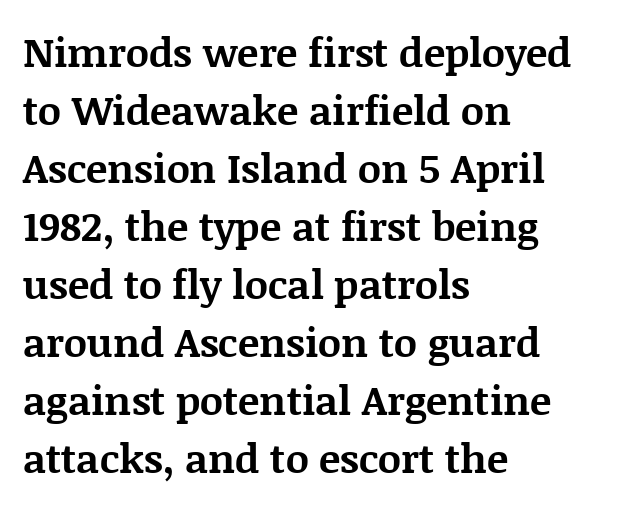
There is no visible air inserted between adjacent glyphs. You can tell it's not italic because the verticals are truly vertical. The rows are spaced the way most documents space them. Think of a printed novel: that variable character pitch is what you see here.
